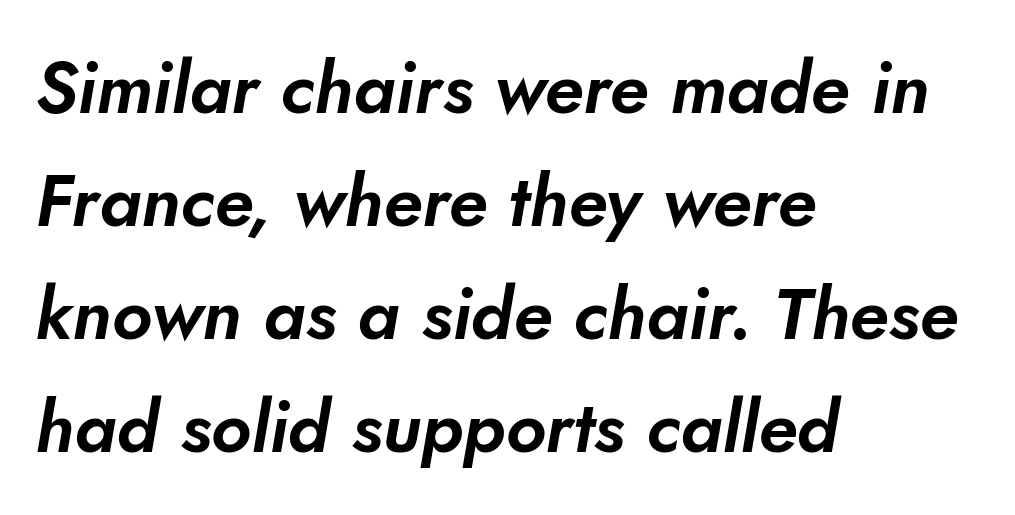
Q: Is the typeface a serif or a sans-serif typeface? A: Sans-serif.
Q: Is the text underlined? A: No.
Q: How is the paragraph aligned? A: Left-aligned.
Q: Is the spacing between letters normal or unusually wide? A: Normal.
Q: Is the spacing between lines tight, normal or loose? A: Normal.
Q: Width (condensed, normal, or wide)? A: Normal.
Q: Stroke contrast? A: Low.
Q: x-height? A: Small.
Q: Monospaced? A: No.
